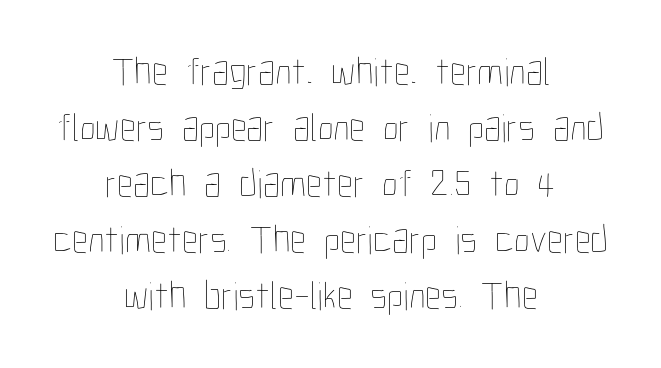
{"italic": "no", "bold": "no", "weight": "thin", "width": "condensed", "stroke_contrast": "low", "x_height": "medium", "monospaced": "no", "underline": "no", "align": "center", "line_spacing": "normal", "line_spacing_ratio": 1.4, "letter_spacing": "normal", "letter_spacing_em": 0.0, "glyph_px": 40}
